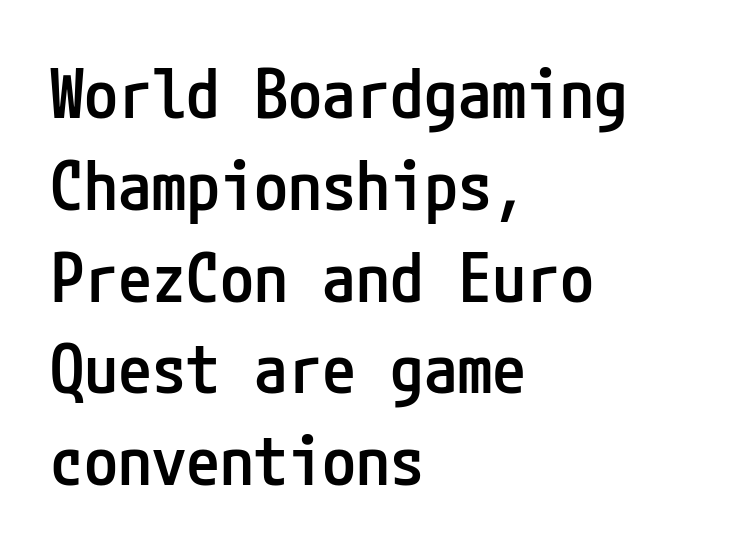
This rendering employs a face without finishing strokes, i.e., a sans-serif. The area under the type is left untouched. The rag falls on the right side of this text block. No italicization has been applied; the sample stays upright. The letterforms sit shoulder to shoulder at normal distance.
